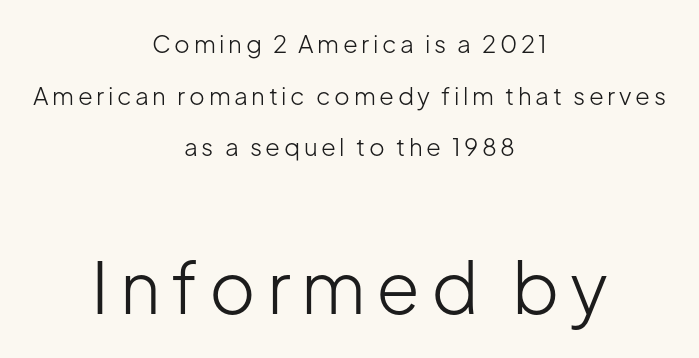
The image shows 71 px light sans-serif type, upright; set centered, loose line spacing (2.15x), not underlined; the second (bottom) block is 2.96x larger; low stroke contrast and a medium x-height.
